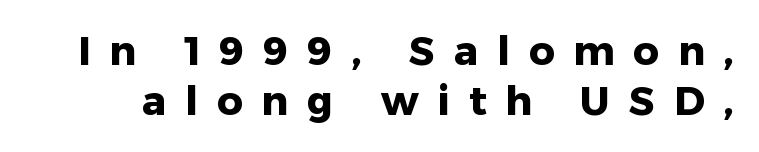
{"serif": "no", "italic": "no", "bold": "yes", "weight": "heavy", "width": "normal", "stroke_contrast": "low", "x_height": "medium", "monospaced": "no", "underline": "no", "line_spacing": "normal", "line_spacing_ratio": 1.25, "letter_spacing": "wide", "letter_spacing_em": 0.47, "glyph_px": 40}
